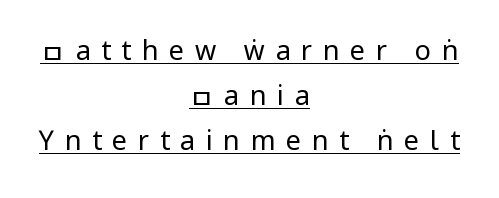
Q: Is the text bold? A: No.
Q: Is the text italic (slanted)? A: No, it is upright.
Q: Is the text underlined? A: Yes.
Q: How is the paragraph aligned? A: Centered.
Q: Is the spacing between letters normal or unusually wide? A: Unusually wide.
Q: Is the spacing between lines tight, normal or loose? A: Normal.
